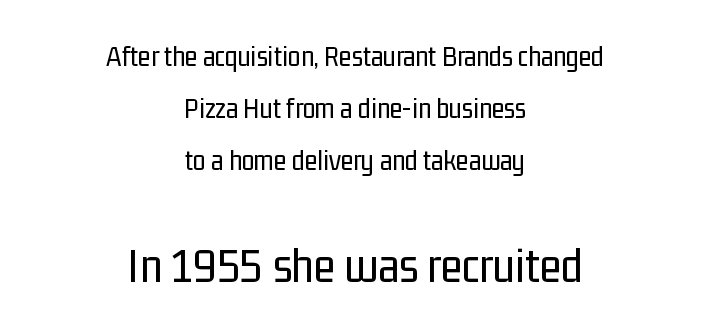
{"serif": "no", "italic": "no", "bold": "no", "weight": "regular", "width": "condensed", "stroke_contrast": "low", "x_height": "medium", "monospaced": "no", "underline": "no", "align": "center", "line_spacing_ratio": 1.8, "letter_spacing": "normal", "letter_spacing_em": 0.0, "larger_block": "second", "size_ratio": 1.72, "glyph_px": 50}
